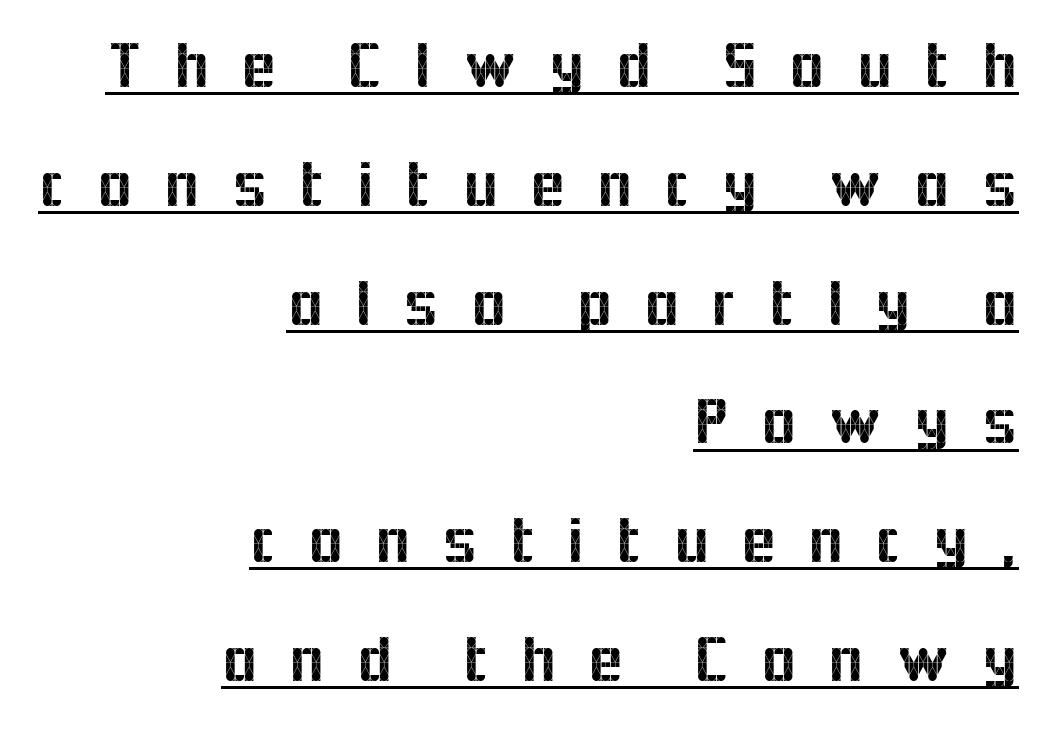
{"serif": "no", "italic": "no", "width": "normal", "x_height": "medium", "monospaced": "no", "underline": "yes", "align": "right", "line_spacing_ratio": 1.8, "letter_spacing": "wide", "letter_spacing_em": 0.45, "glyph_px": 66}
